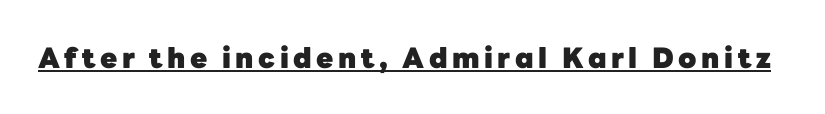
The image shows 28 px heavy sans-serif type, upright; set underlined; low stroke contrast and a medium x-height.
